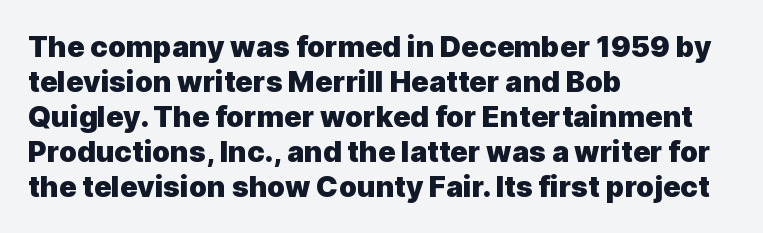
The designer went with a sans here, leaving each stem footless. The letters sit at their default tracking, neither squeezed nor spread. Proportional: the letters do not fall into vertical columns. Posture: upright roman. Descenders hang freely into open space.
